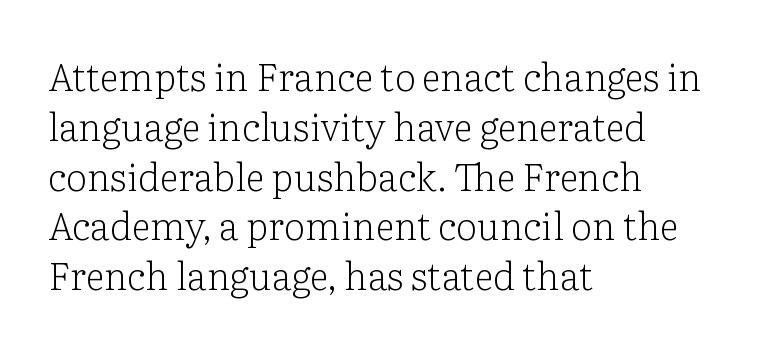
The image shows 38 px light serif type, upright; set left-aligned, normal line spacing (1.31x), normal letter spacing, not underlined; low stroke contrast and a medium x-height.
